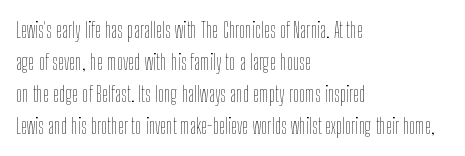
Q: Is the text bold? A: No.
Q: Is the text italic (slanted)? A: No, it is upright.
Q: Is the text underlined? A: No.
Q: How is the paragraph aligned? A: Left-aligned.
Q: Is the spacing between letters normal or unusually wide? A: Normal.
Q: Is the spacing between lines tight, normal or loose? A: Normal.
